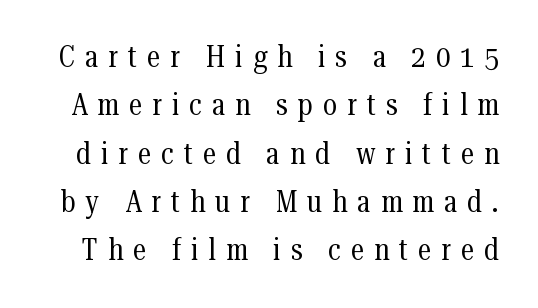
The image shows 30 px regular-weight, condensed serif type, upright; set normal line spacing (1.61x), unusually wide letter spacing (+0.34 em), not underlined; medium stroke contrast and a medium x-height.
